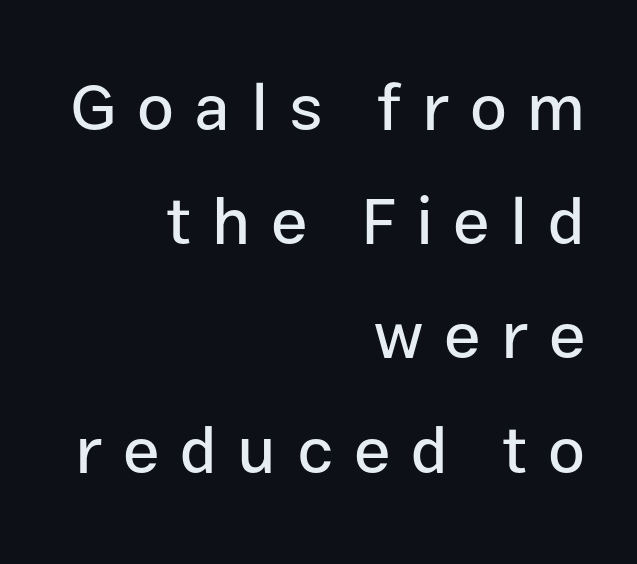
The image shows 66 px sans-serif type, upright; set right-aligned, line spacing 1.73x, unusually wide letter spacing (+0.31 em), not underlined; low stroke contrast and a medium x-height.
